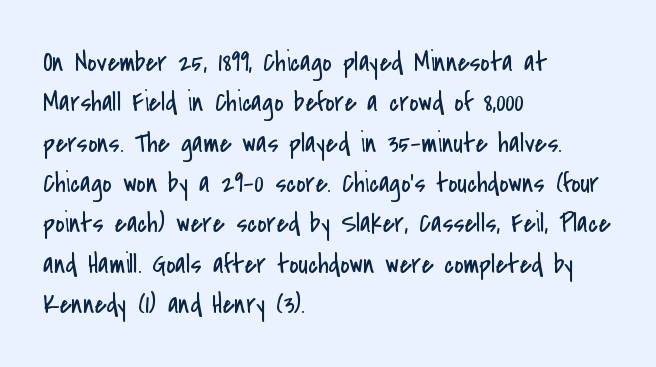
{"serif": "no", "italic": "no", "bold": "no", "weight": "regular", "width": "condensed", "stroke_contrast": "low", "x_height": "small", "monospaced": "no", "underline": "no", "align": "left", "line_spacing": "normal", "line_spacing_ratio": 1.44, "letter_spacing": "normal", "letter_spacing_em": 0.0, "glyph_px": 28}
